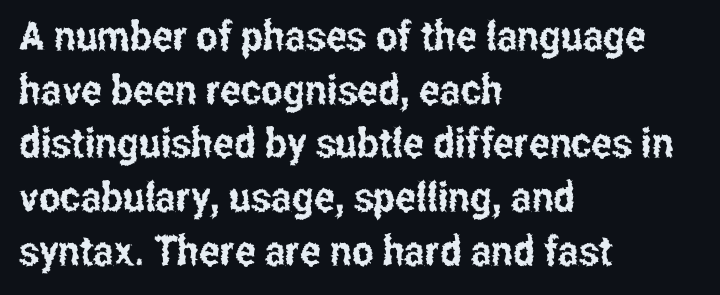
Q: Is the text italic (slanted)? A: No, it is upright.
Q: Is the typeface a serif or a sans-serif typeface? A: Sans-serif.
Q: Is the text underlined? A: No.
Q: How is the paragraph aligned? A: Left-aligned.
Q: Is the spacing between letters normal or unusually wide? A: Normal.
Q: Is the spacing between lines tight, normal or loose? A: Normal.
Q: Width (condensed, normal, or wide)? A: Condensed.
Q: Stroke contrast? A: Low.
Q: x-height? A: Medium.
Q: Monospaced? A: No.
